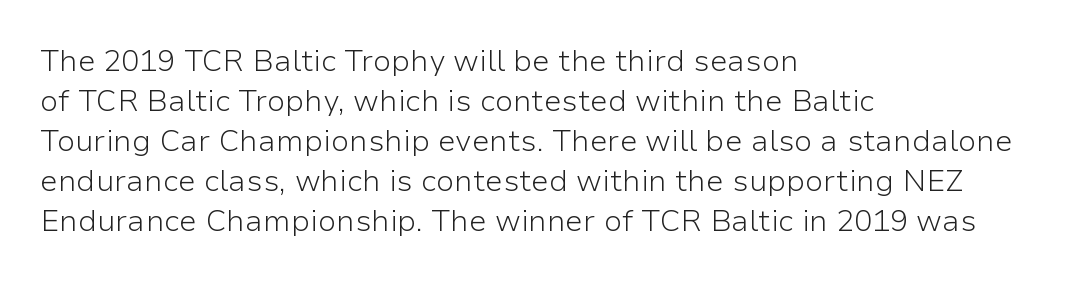
{"serif": "no", "italic": "no", "bold": "no", "weight": "light", "width": "normal", "stroke_contrast": "low", "x_height": "medium", "monospaced": "no", "underline": "no", "align": "left", "line_spacing": "normal", "line_spacing_ratio": 1.33, "letter_spacing": "normal", "letter_spacing_em": 0.0, "glyph_px": 30}
